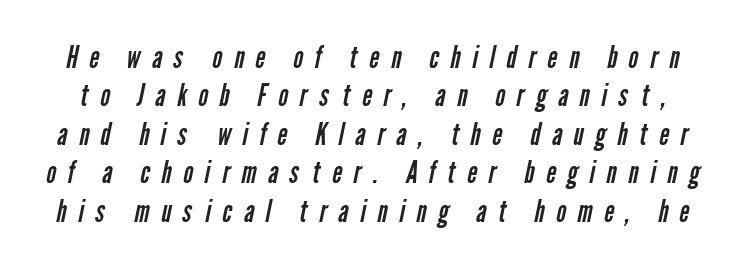
Q: Is the text bold? A: No.
Q: Is the typeface a serif or a sans-serif typeface? A: Sans-serif.
Q: Is the text underlined? A: No.
Q: Is the spacing between letters normal or unusually wide? A: Unusually wide.
Q: Is the spacing between lines tight, normal or loose? A: Normal.
Q: Width (condensed, normal, or wide)? A: Condensed.
Q: Stroke contrast? A: Low.
Q: x-height? A: Medium.
Q: Monospaced? A: No.
